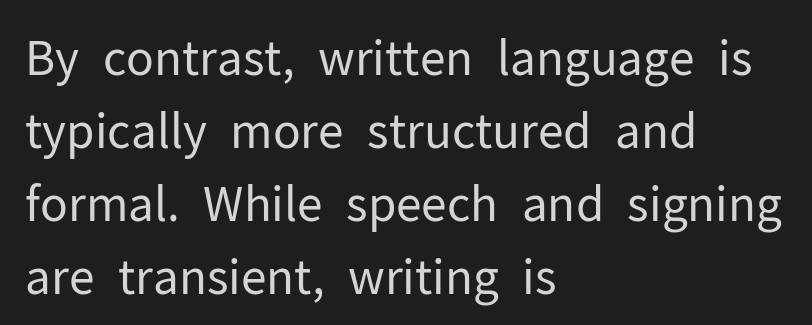
Q: Is the text bold? A: No.
Q: Is the text italic (slanted)? A: No, it is upright.
Q: Is the typeface a serif or a sans-serif typeface? A: Sans-serif.
Q: Is the text underlined? A: No.
Q: How is the paragraph aligned? A: Left-aligned.
Q: Is the spacing between letters normal or unusually wide? A: Normal.
Q: Is the spacing between lines tight, normal or loose? A: Normal.
Q: Width (condensed, normal, or wide)? A: Normal.
Q: Stroke contrast? A: Low.
Q: x-height? A: Medium.
Q: Monospaced? A: No.
